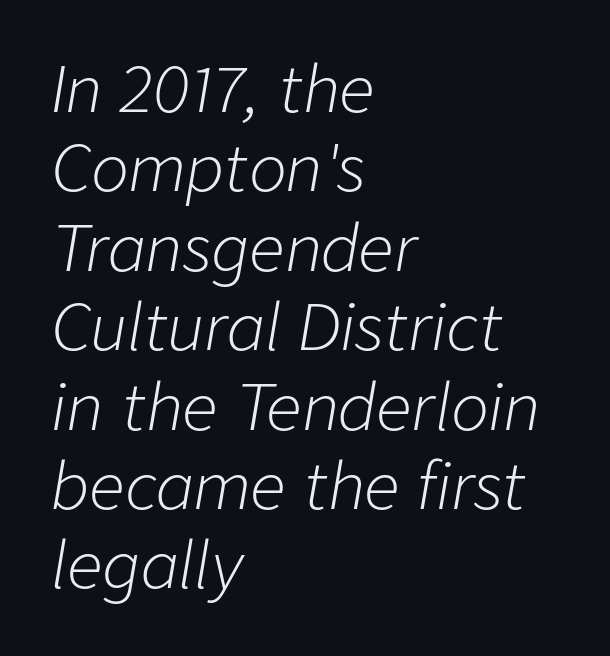
The image shows 63 px light type, italic (leaning right); set left-aligned, normal line spacing (1.26x), normal letter spacing, not underlined; low stroke contrast and a medium x-height.
